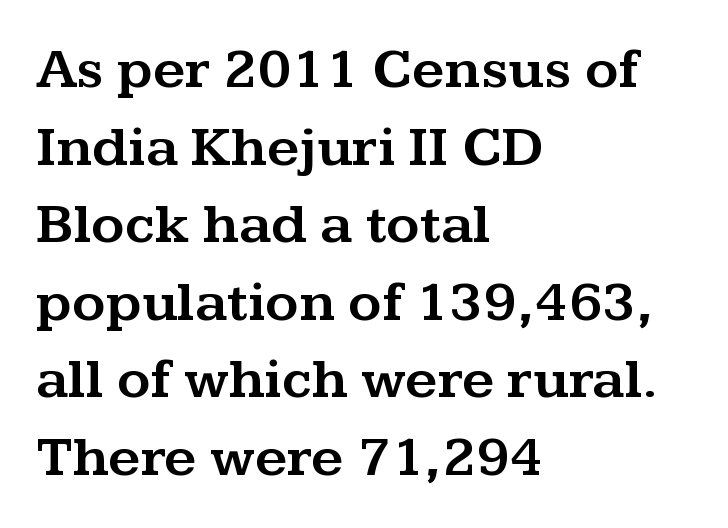
The area under the type is left untouched. Spacing between characters is what you'd get straight out of the box. These lines are rendered in a variable-pitch font. Notice how descenders clear the ascenders below comfortably — that's standard leading.
